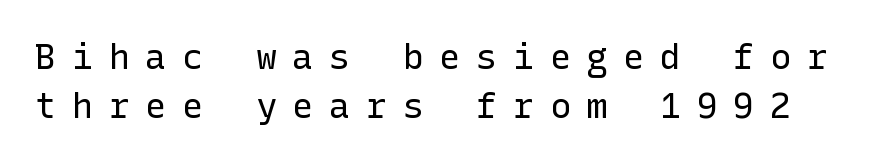
{"serif": "no", "italic": "no", "bold": "no", "weight": "regular", "width": "normal", "stroke_contrast": "low", "x_height": "medium", "underline": "no", "line_spacing": "normal", "line_spacing_ratio": 1.41, "letter_spacing": "wide", "letter_spacing_em": 0.45, "glyph_px": 35}
